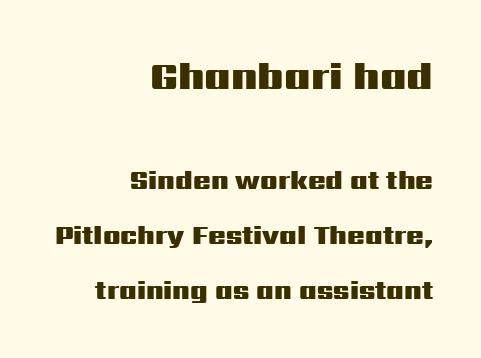
Plain, unruled lines of type. The passage shown is typed in a proportional face where columns would drift. These lines were composed using upright roman letters. Compared with a flush-left layout, this one pins lines to the opposite, right side. Is there much room between lines? Yes — plenty of vertical air separates them.
